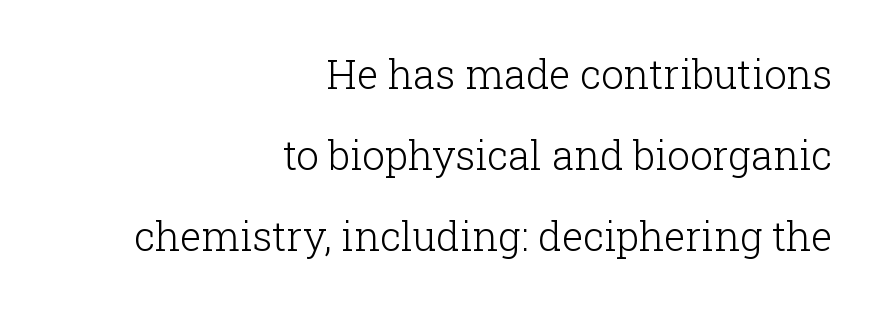
Font category for this specimen: serif. Do the characters align in a grid? No, the font is proportional. Which margin do the lines hug? The right one — the left edge is uneven. Ordinary non-slanted type is in use. Weight: regular or lighter.
